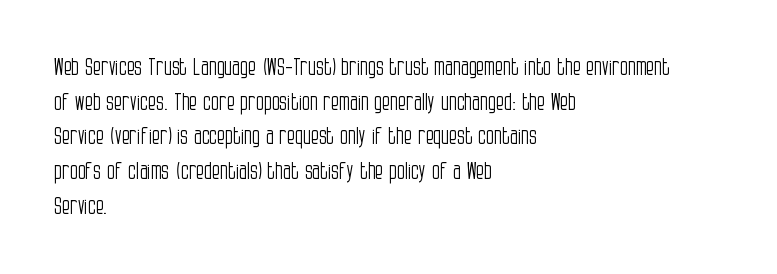
Vertical strokes here are truly vertical. Is the block centered? No — it sits flush against the left margin. Standard letterfit; no display-style spreading of the glyphs. This is not heavy type; no bold has been used.
